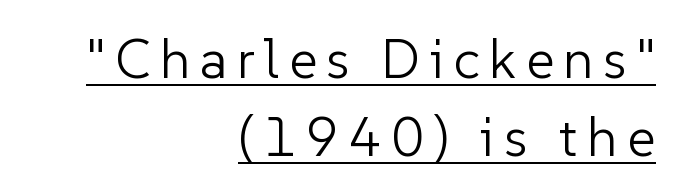
The face used here is proportionally spaced, like ordinary book or web type. No italicization has been applied; the sample stays upright. Counters stay open thanks to moderate or lighter strokes. The passage shown is typeset with a sans-serif family.
